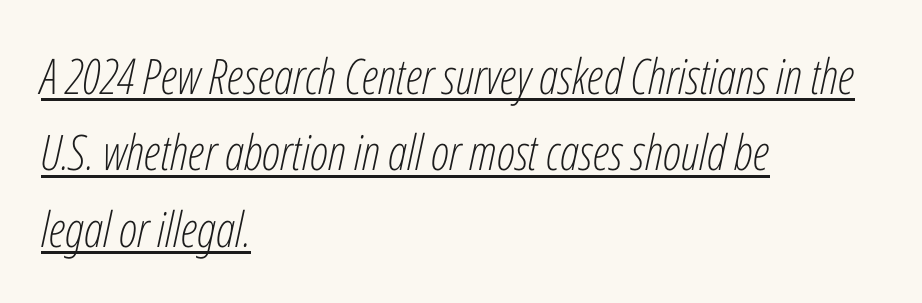
The image shows 49 px light, condensed type, italic (leaning right); set left-aligned, normal line spacing (1.56x), normal letter spacing, underlined; low stroke contrast and a medium x-height.
